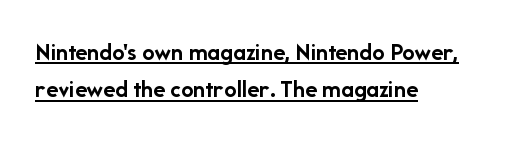
{"italic": "no", "bold": "yes", "underline": "yes", "align": "left", "line_spacing": "normal", "line_spacing_ratio": 1.49, "letter_spacing": "normal", "letter_spacing_em": 0.0, "glyph_px": 25}
